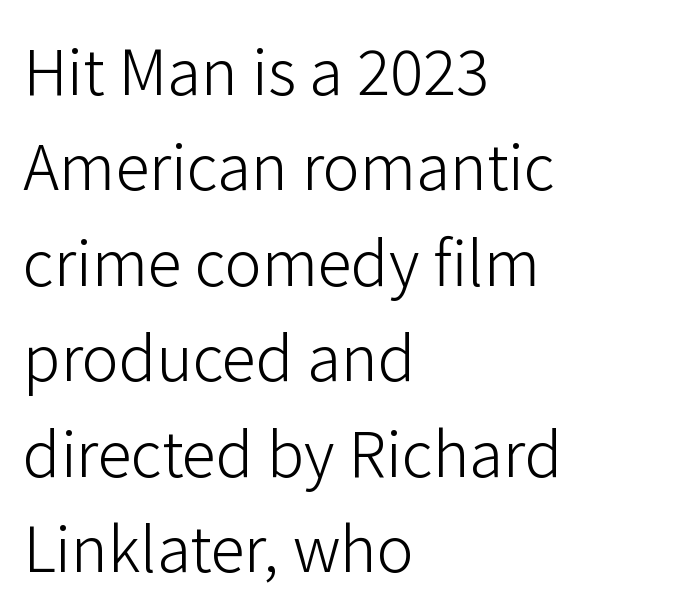
The image shows 62 px light sans-serif type, upright; set left-aligned, normal line spacing (1.54x), normal letter spacing, not underlined; low stroke contrast and a medium x-height.
